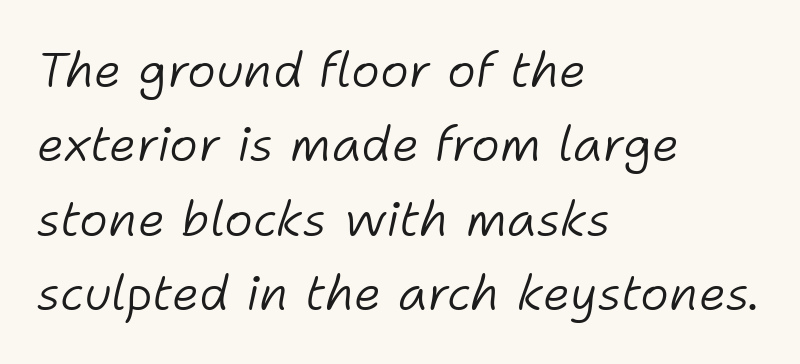
Q: Is the text bold? A: No.
Q: Is the text italic (slanted)? A: Yes, it leans right by about 11 degrees.
Q: Is the text underlined? A: No.
Q: How is the paragraph aligned? A: Left-aligned.
Q: Is the spacing between letters normal or unusually wide? A: Normal.
Q: Is the spacing between lines tight, normal or loose? A: Normal.
Q: Width (condensed, normal, or wide)? A: Normal.
Q: Stroke contrast? A: Low.
Q: x-height? A: Medium.
Q: Monospaced? A: No.
